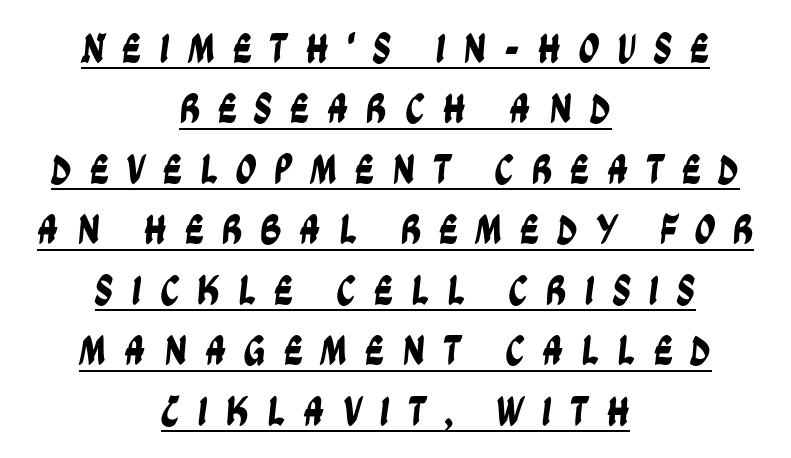
Compared with typical paragraphs, the rows here are spaced about the same. Reading down the block, each line starts at a different indent, mirrored at its end. Character widths vary here, with narrow letters taking less room than wide ones. Check where the strokes stop: nothing finishes them off — pure sans.
